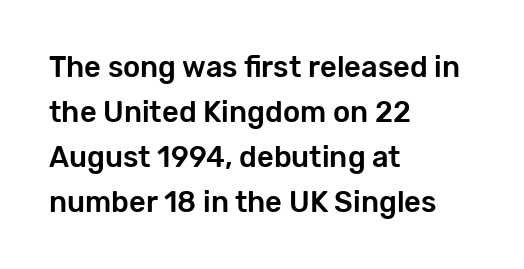
{"serif": "no", "italic": "no", "width": "normal", "stroke_contrast": "low", "x_height": "medium", "monospaced": "no", "underline": "no", "align": "left", "line_spacing": "normal", "line_spacing_ratio": 1.55, "letter_spacing": "normal", "letter_spacing_em": 0.0, "glyph_px": 29}
